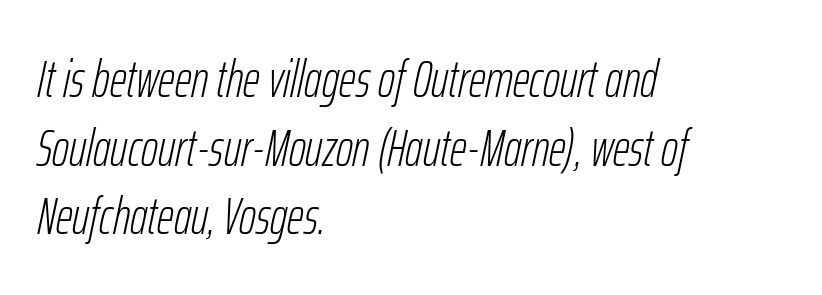
Q: Is the text bold? A: No.
Q: Is the text italic (slanted)? A: Yes, it leans right by about 12 degrees.
Q: Is the text underlined? A: No.
Q: How is the paragraph aligned? A: Left-aligned.
Q: Is the spacing between letters normal or unusually wide? A: Normal.
Q: Is the spacing between lines tight, normal or loose? A: Normal.
Q: Width (condensed, normal, or wide)? A: Condensed.
Q: Stroke contrast? A: Low.
Q: x-height? A: Medium.
Q: Monospaced? A: No.
